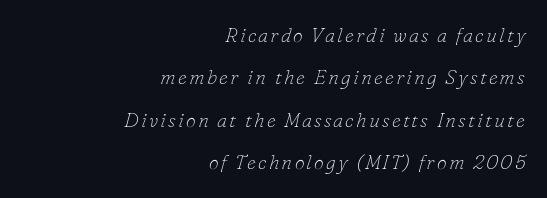
Q: Is the text bold? A: No.
Q: Is the text italic (slanted)? A: Yes, it leans right by about 16 degrees.
Q: Is the text underlined? A: No.
Q: How is the paragraph aligned? A: Right-aligned.
Q: Is the spacing between lines tight, normal or loose? A: Loose.
